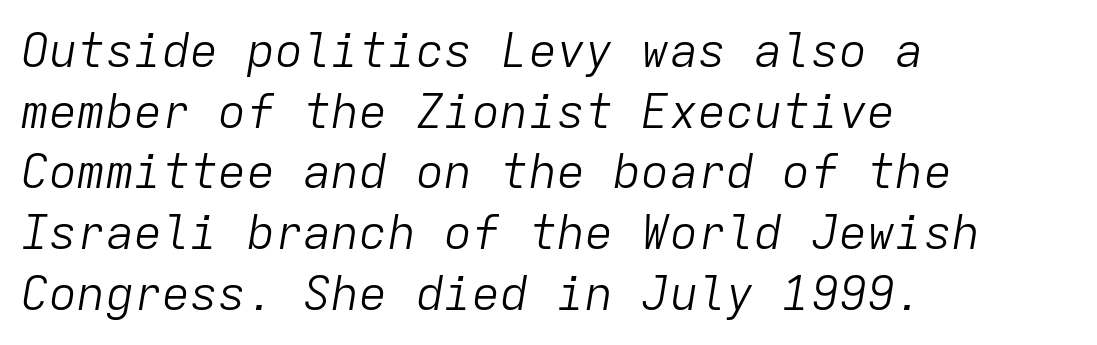
{"italic": "yes", "lean": "right", "slant_degrees": 9, "bold": "no", "weight": "light", "width": "normal", "stroke_contrast": "low", "x_height": "medium", "monospaced": "yes", "underline": "no", "align": "left", "line_spacing": "normal", "line_spacing_ratio": 1.29, "letter_spacing": "normal", "letter_spacing_em": 0.0, "glyph_px": 47}
